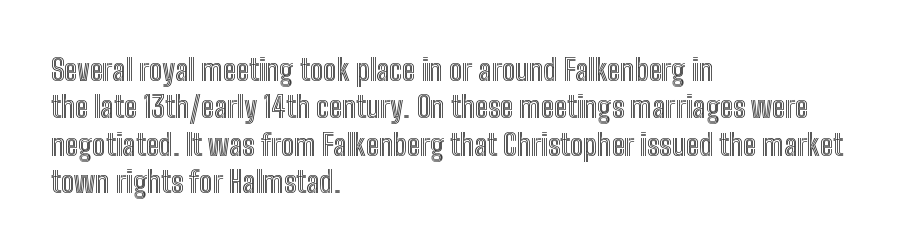
{"italic": "no", "width": "condensed", "x_height": "medium", "monospaced": "no", "underline": "no", "align": "left", "line_spacing": "normal", "line_spacing_ratio": 1.25, "letter_spacing": "normal", "letter_spacing_em": 0.0, "glyph_px": 30}
